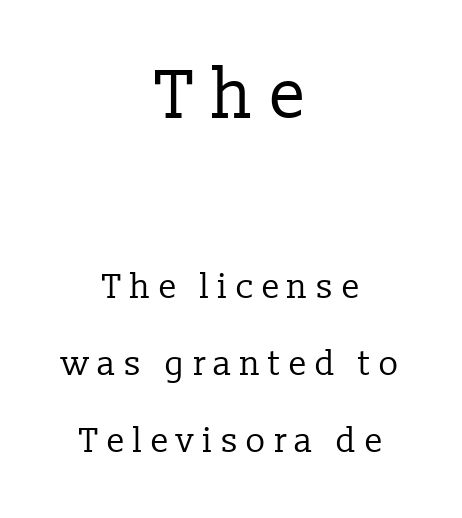
The image shows 69 px regular-weight serif type, upright; set centered, loose line spacing (2.27x), unusually wide letter spacing (+0.22 em), not underlined; the first (top) block is 2.03x larger; low stroke contrast and a medium x-height.
